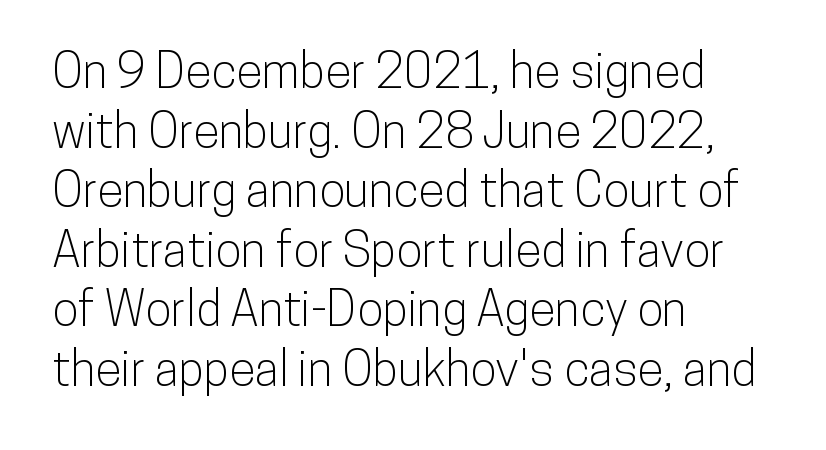
The image shows 48 px condensed sans-serif type, upright; set left-aligned, line spacing 1.24x, normal letter spacing, not underlined; low stroke contrast and a medium x-height.
